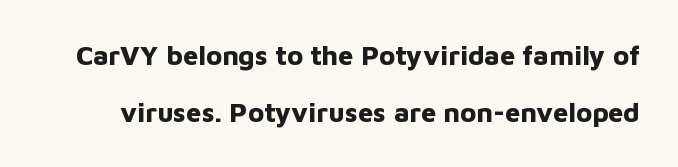
The image shows 27 px bold type, upright; set loose line spacing (2.12x), normal letter spacing, not underlined.
